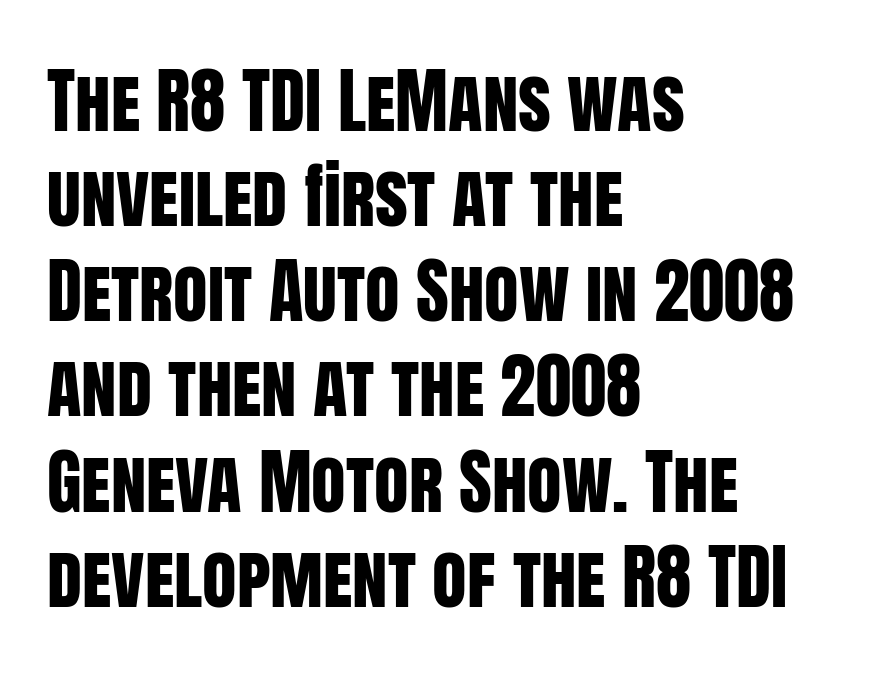
{"serif": "no", "italic": "no", "width": "condensed", "stroke_contrast": "low", "x_height": "large", "monospaced": "no", "underline": "no", "align": "left", "line_spacing": "normal", "line_spacing_ratio": 1.34, "letter_spacing": "normal", "letter_spacing_em": 0.0, "glyph_px": 71}
